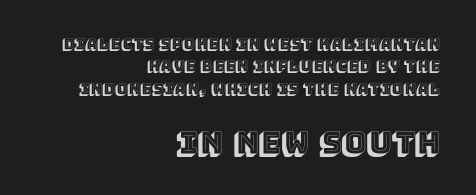
{"italic": "no", "width": "normal", "x_height": "large", "monospaced": "no", "underline": "no", "align": "right", "line_spacing": "normal", "line_spacing_ratio": 1.5, "letter_spacing": "normal", "letter_spacing_em": 0.0, "larger_block": "second", "size_ratio": 2.0, "glyph_px": 30}
